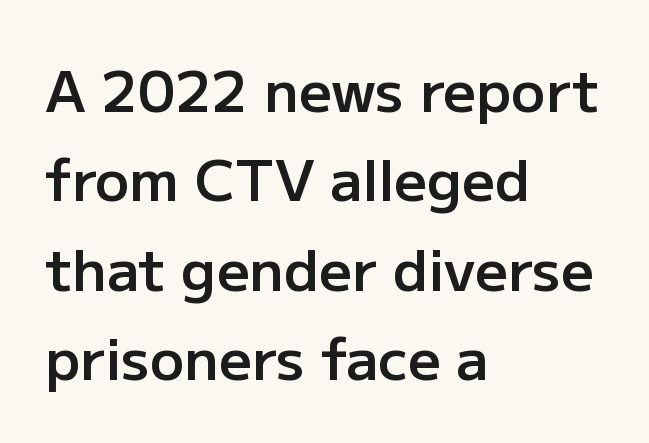
The image shows 57 px semibold sans-serif type, upright; set left-aligned, normal line spacing (1.57x), normal letter spacing, not underlined; low stroke contrast and a medium x-height.
